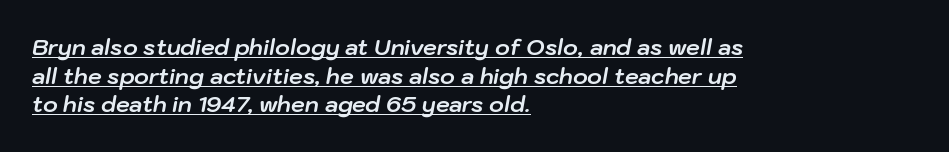
Q: Is the text bold? A: Yes.
Q: Is the text italic (slanted)? A: Yes, it leans right by about 10 degrees.
Q: Is the text underlined? A: Yes.
Q: How is the paragraph aligned? A: Left-aligned.
Q: Is the spacing between letters normal or unusually wide? A: Normal.
Q: Is the spacing between lines tight, normal or loose? A: Normal.
